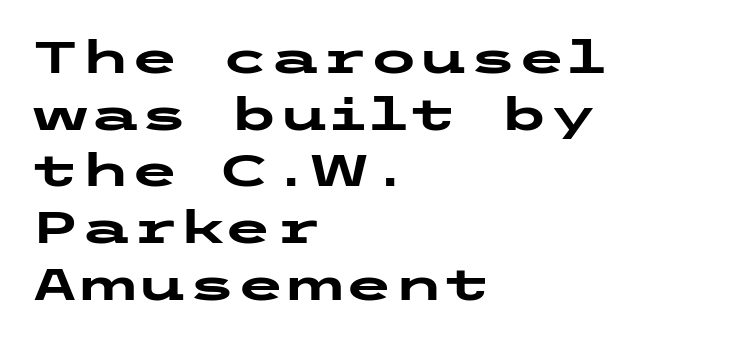
The image shows 45 px heavy, wide sans-serif type, upright; set left-aligned, normal line spacing (1.26x), normal letter spacing, not underlined; low stroke contrast and a medium x-height.
